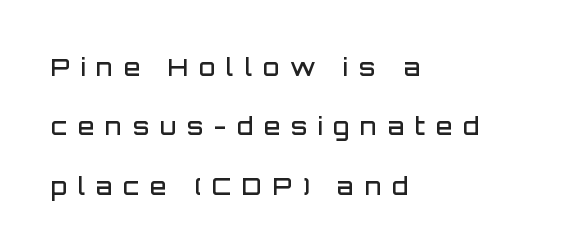
Q: Is the text bold? A: Semi-bold.
Q: Is the text italic (slanted)? A: No, it is upright.
Q: Is the text underlined? A: No.
Q: How is the paragraph aligned? A: Left-aligned.
Q: Is the spacing between letters normal or unusually wide? A: Unusually wide.
Q: Is the spacing between lines tight, normal or loose? A: Loose.
